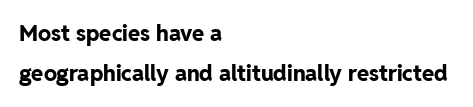
{"italic": "no", "bold": "yes", "underline": "no", "align": "left", "line_spacing_ratio": 1.84, "letter_spacing": "normal", "letter_spacing_em": 0.0, "glyph_px": 22}
